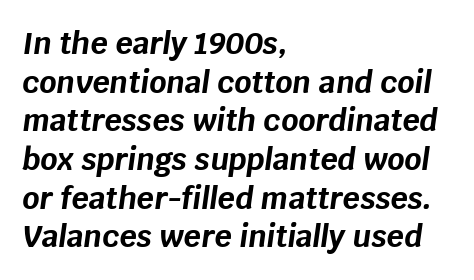
{"italic": "yes", "lean": "right", "slant_degrees": 8, "bold": "yes", "weight": "bold", "width": "normal", "stroke_contrast": "low", "x_height": "large", "monospaced": "no", "underline": "no", "align": "left", "line_spacing": "normal", "line_spacing_ratio": 1.29, "letter_spacing": "normal", "letter_spacing_em": 0.0, "glyph_px": 30}
